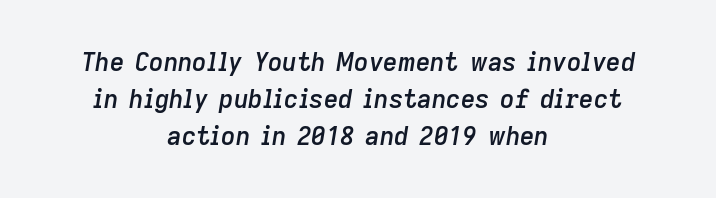
{"italic": "yes", "lean": "right", "slant_degrees": 9, "bold": "semi", "underline": "no", "align": "center", "line_spacing": "normal", "line_spacing_ratio": 1.48, "letter_spacing": "normal", "letter_spacing_em": 0.0, "glyph_px": 25}
